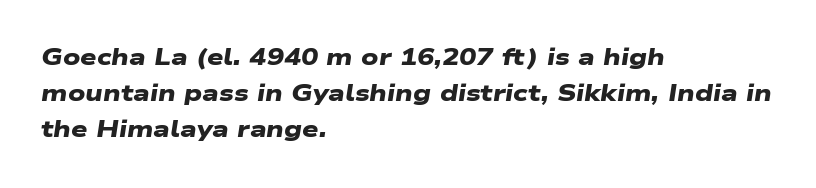
Q: Is the text bold? A: Yes.
Q: Is the text underlined? A: No.
Q: How is the paragraph aligned? A: Left-aligned.
Q: Is the spacing between letters normal or unusually wide? A: Normal.
Q: Is the spacing between lines tight, normal or loose? A: Normal.
